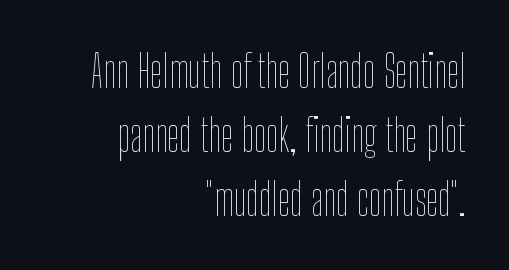
The image shows 44 px thin, condensed type, upright; set right-aligned, normal line spacing (1.45x), normal letter spacing, not underlined; low stroke contrast and a medium x-height.
